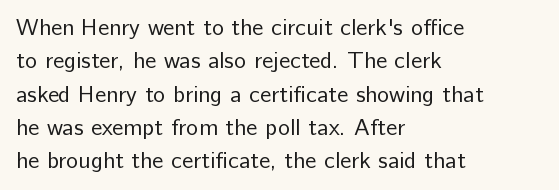
Q: Is the text bold? A: No.
Q: Is the text italic (slanted)? A: No, it is upright.
Q: Is the text underlined? A: No.
Q: How is the paragraph aligned? A: Left-aligned.
Q: Is the spacing between letters normal or unusually wide? A: Normal.
Q: Is the spacing between lines tight, normal or loose? A: Normal.
